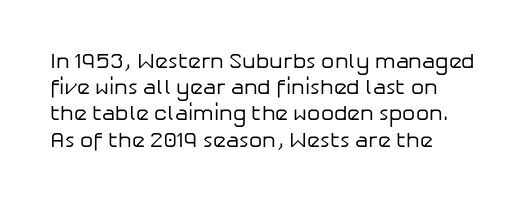
Does extra space separate the letters? No, they use regular spacing. Layout note: lines flush left. The area under the type is left untouched. This reads as an unemphasized weight, regular at the heaviest. This is roman type, the default non-slanted kind. Vertical spacing — default.
